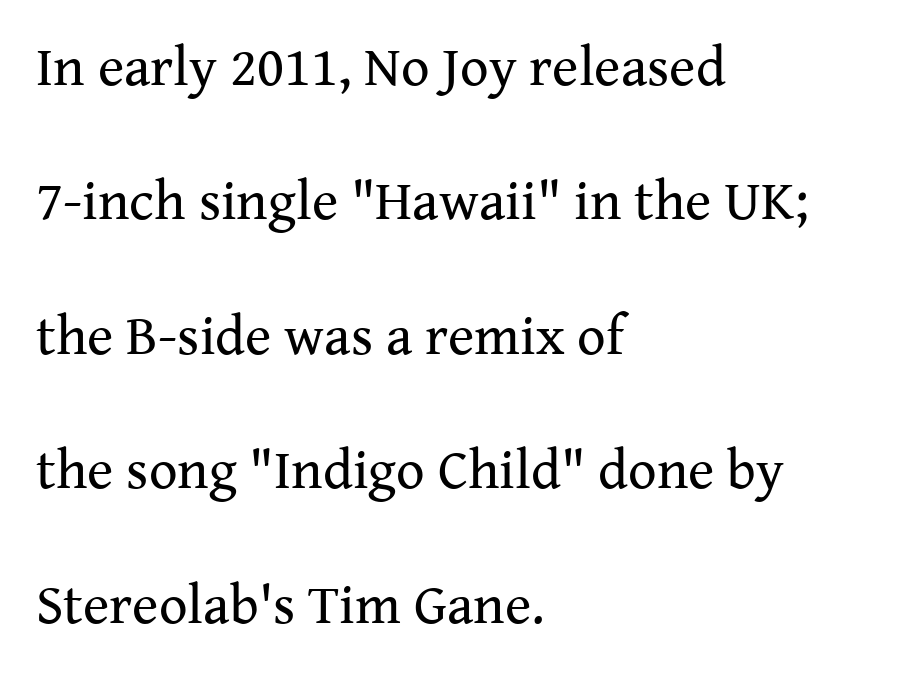
Small tapered or slab feet sit at the stroke ends, so this counts as serif. The setting favours the left margin, as ordinary paragraphs usually do. Descenders are the only things crossing below the line. Stems here are at most as thick as an everyday book face. The designer dialed line spacing up above the default. A typesetter would mark this as roman, not italic.
